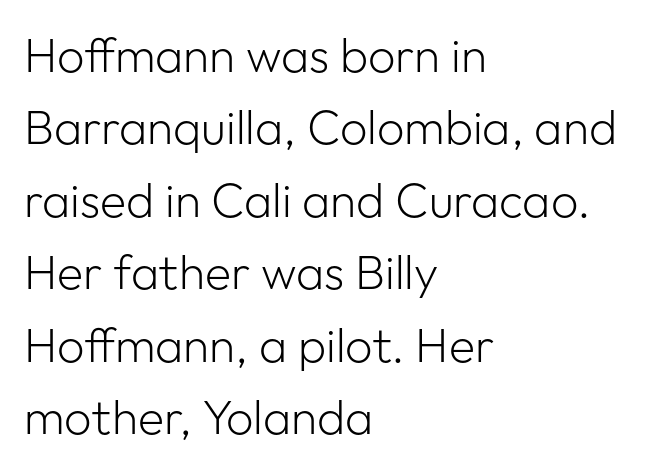
Baseline-to-baseline distance is the conventional proportion of letter height. Notice how the passage keeps a crisp vertical edge on the left only. You can tell it's not italic because the verticals are truly vertical. The face used here is proportionally spaced, like ordinary book or web type. The space directly below the letters is spotless. The typeface has the unassuming heft of standard copy or less.
